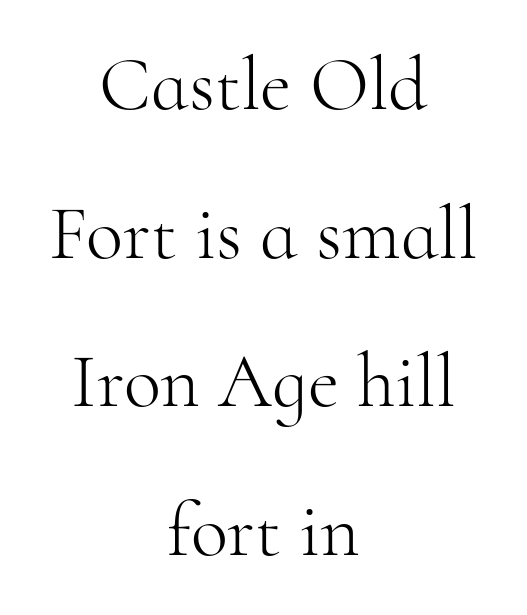
Q: Is the text bold? A: No.
Q: Is the text italic (slanted)? A: No, it is upright.
Q: Is the typeface a serif or a sans-serif typeface? A: Serif.
Q: Is the text underlined? A: No.
Q: How is the paragraph aligned? A: Centered.
Q: Is the spacing between letters normal or unusually wide? A: Normal.
Q: Is the spacing between lines tight, normal or loose? A: Loose.
Q: Width (condensed, normal, or wide)? A: Normal.
Q: Stroke contrast? A: High.
Q: x-height? A: Small.
Q: Monospaced? A: No.
